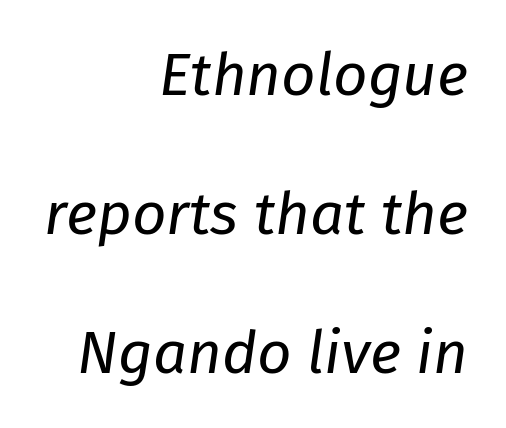
Does the lettering tilt? It does — this is italic. Is the block centered? No — it sits flush against the right margin. Letters have the restrained weight of plain body copy at most. Standard letterfit; no display-style spreading of the glyphs. Vertical spacing — loose. Lines of text with bare space underneath.
